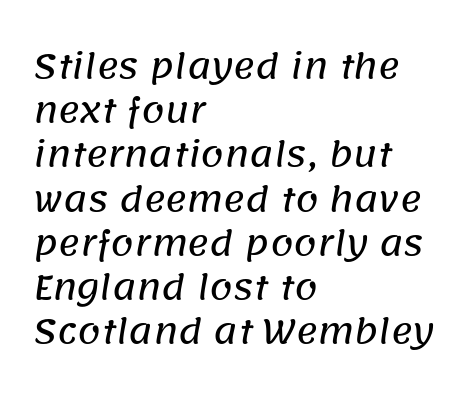
{"serif": "no", "width": "normal", "stroke_contrast": "low", "x_height": "large", "monospaced": "no", "underline": "no", "align": "left", "line_spacing": "normal", "line_spacing_ratio": 1.34, "letter_spacing": "normal", "letter_spacing_em": 0.0, "glyph_px": 33}
